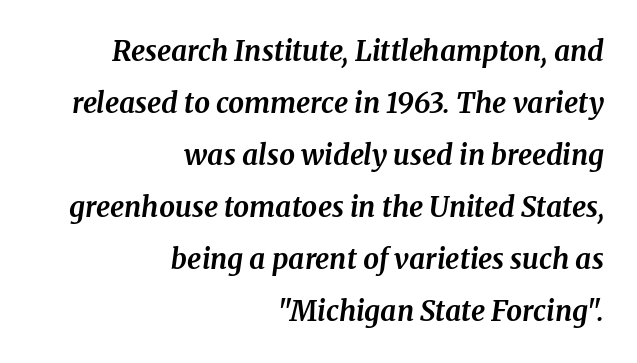
Unmarked baselines from the first word to the last. Look at the tracking — it's just the regular setting, nothing added. The letters carry serifs — small finishing strokes at the ends of their stems. A typesetter would call this proportional, since set widths differ per character. Line endings align vertically; line beginnings do not. The passage shown leans; its letterforms are oblique.
